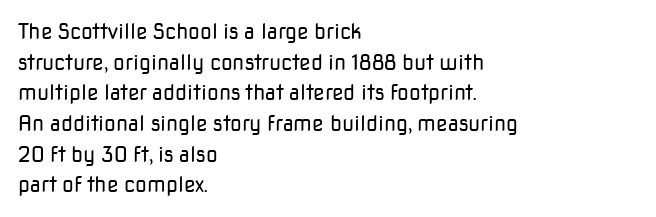
The image shows 21 px text type, upright; set left-aligned, normal line spacing (1.46x), normal letter spacing, not underlined.
